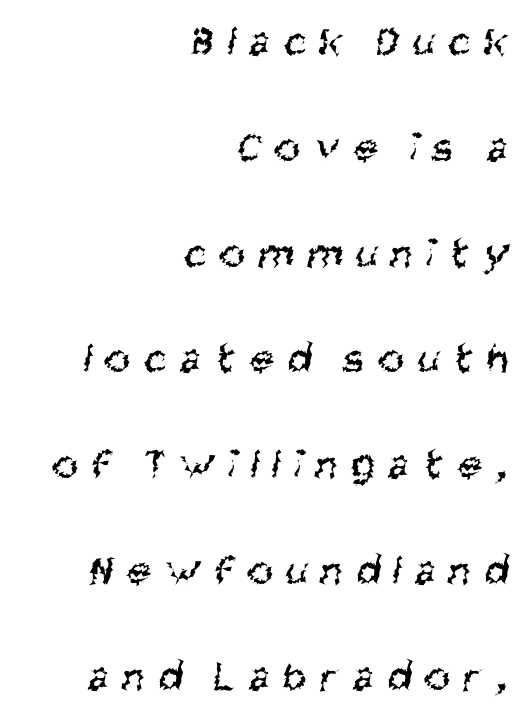
Q: Is the text bold? A: No.
Q: Is the typeface a serif or a sans-serif typeface? A: Sans-serif.
Q: Is the text underlined? A: No.
Q: How is the paragraph aligned? A: Right-aligned.
Q: Is the spacing between letters normal or unusually wide? A: Unusually wide.
Q: Is the spacing between lines tight, normal or loose? A: Loose.
Q: Width (condensed, normal, or wide)? A: Condensed.
Q: Stroke contrast? A: Medium.
Q: x-height? A: Large.
Q: Monospaced? A: No.
